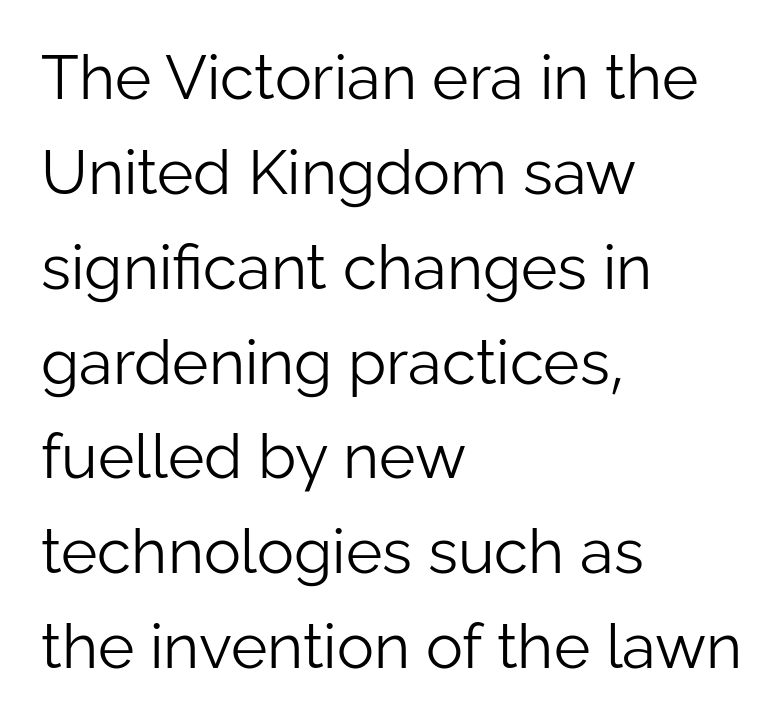
Q: Is the text bold? A: No.
Q: Is the text italic (slanted)? A: No, it is upright.
Q: Is the typeface a serif or a sans-serif typeface? A: Sans-serif.
Q: Is the text underlined? A: No.
Q: How is the paragraph aligned? A: Left-aligned.
Q: Is the spacing between letters normal or unusually wide? A: Normal.
Q: Is the spacing between lines tight, normal or loose? A: Normal.
Q: Width (condensed, normal, or wide)? A: Normal.
Q: Stroke contrast? A: Low.
Q: x-height? A: Medium.
Q: Monospaced? A: No.
